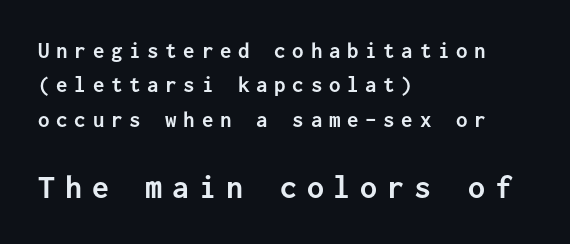
{"serif": "no", "italic": "no", "bold": "yes", "weight": "semibold", "width": "normal", "stroke_contrast": "low", "x_height": "medium", "monospaced": "yes", "underline": "no", "align": "left", "line_spacing": "normal", "line_spacing_ratio": 1.49, "letter_spacing": "wide", "letter_spacing_em": 0.29, "larger_block": "second", "size_ratio": 1.48, "glyph_px": 34}
